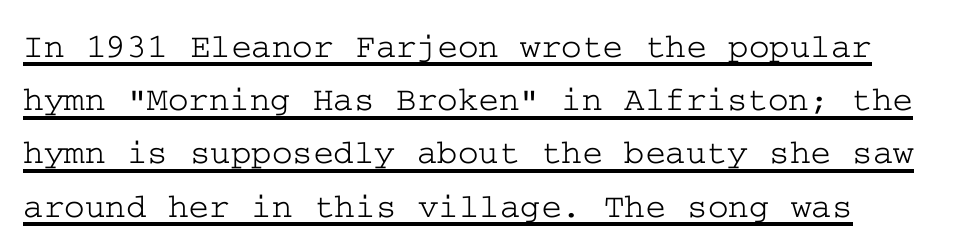
In terms of posture, this sample is upright. The designer left line spacing at the default. A typesetter would call this zero additional tracking. Small tapered or slab feet sit at the stroke ends, so this counts as serif. Each line of the rendering has a horizontal stroke beneath the glyphs.
